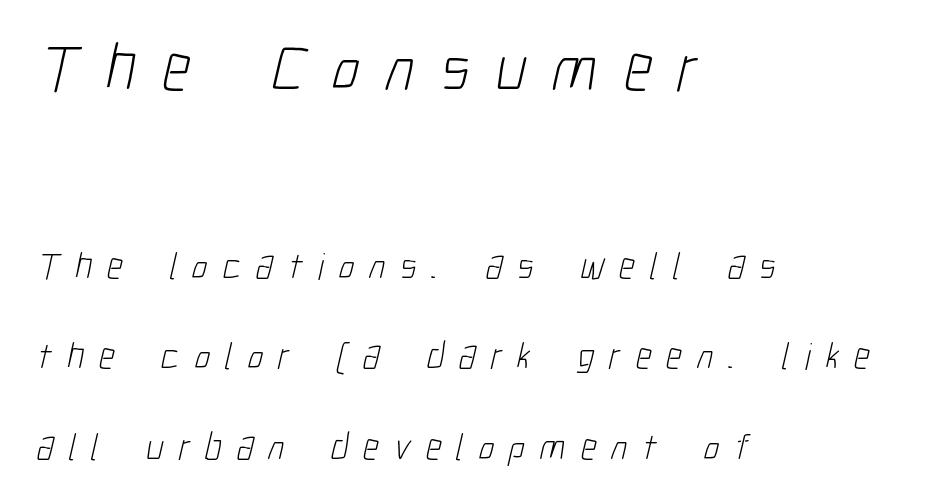
{"serif": "no", "bold": "no", "weight": "light", "width": "condensed", "stroke_contrast": "low", "x_height": "medium", "monospaced": "no", "underline": "no", "align": "left", "line_spacing": "loose", "line_spacing_ratio": 2.37, "letter_spacing": "wide", "letter_spacing_em": 0.39, "larger_block": "first", "size_ratio": 1.76, "glyph_px": 67}
